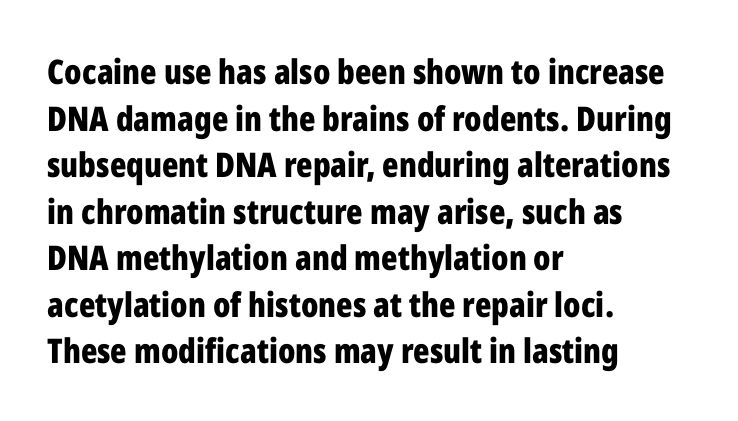
The letters are bold, with thick, heavy strokes. The zone under the glyphs is completely vacant. Leftover space on each line is placed entirely after the last word. Does the type have serifs? No, each stem ends abruptly.
